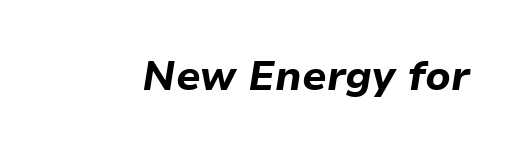
The image shows 41 px bold type, italic (leaning right); set normal letter spacing, not underlined; low stroke contrast and a medium x-height.
